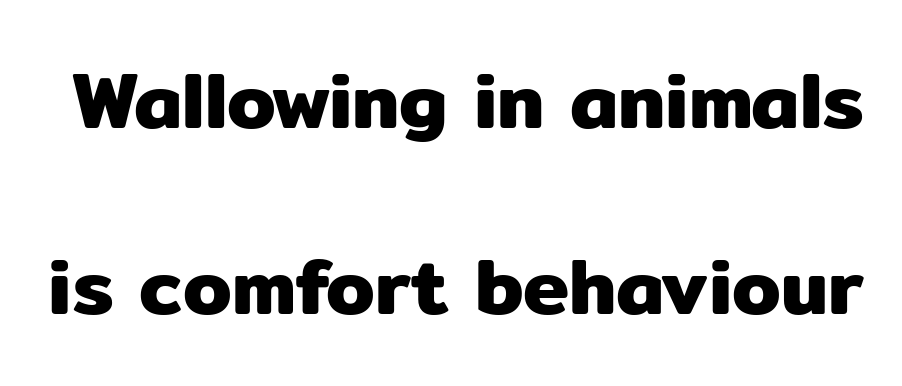
The image shows 78 px sans-serif type, upright; set loose line spacing (2.39x), normal letter spacing, not underlined; low stroke contrast and a medium x-height.
